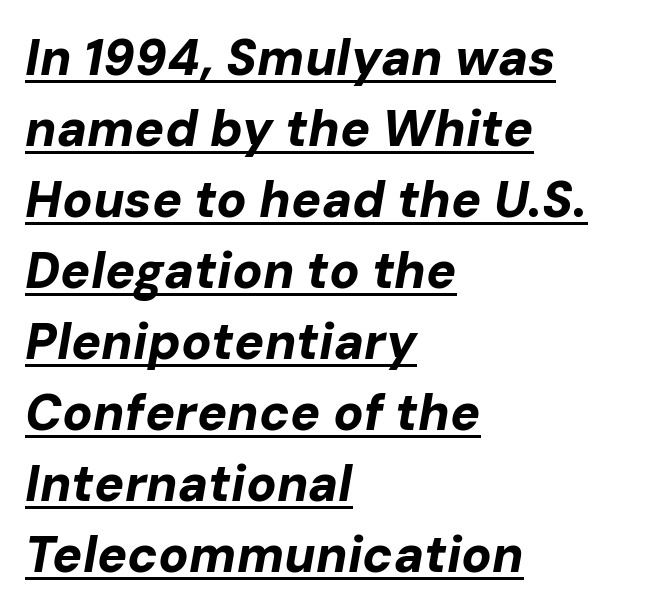
Q: Is the text bold? A: Yes.
Q: Is the text italic (slanted)? A: Yes, it leans right by about 10 degrees.
Q: Is the text underlined? A: Yes.
Q: How is the paragraph aligned? A: Left-aligned.
Q: Is the spacing between letters normal or unusually wide? A: Normal.
Q: Is the spacing between lines tight, normal or loose? A: Normal.
Q: Width (condensed, normal, or wide)? A: Normal.
Q: Stroke contrast? A: Low.
Q: x-height? A: Medium.
Q: Monospaced? A: No.
